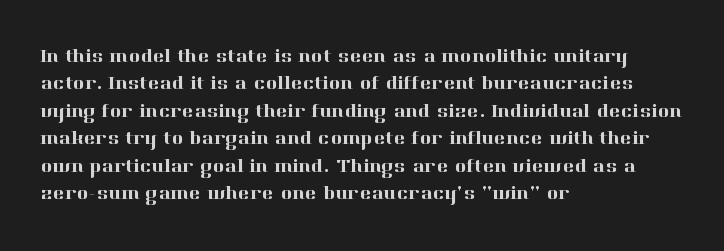
{"italic": "no", "underline": "no", "align": "left", "line_spacing": "normal", "line_spacing_ratio": 1.37, "letter_spacing": "normal", "letter_spacing_em": 0.0, "glyph_px": 20}
